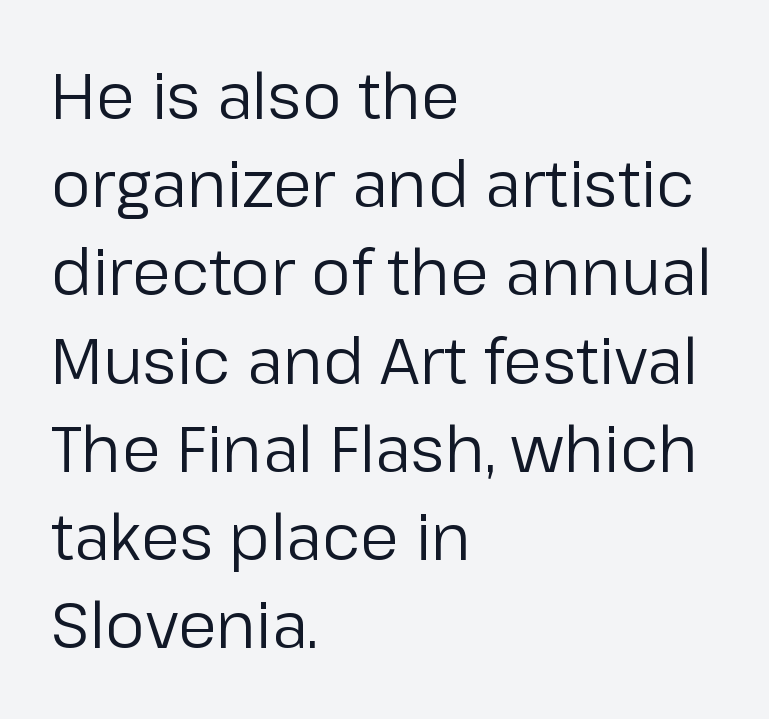
Q: Is the text bold? A: No.
Q: Is the text italic (slanted)? A: No, it is upright.
Q: Is the typeface a serif or a sans-serif typeface? A: Sans-serif.
Q: Is the text underlined? A: No.
Q: How is the paragraph aligned? A: Left-aligned.
Q: Is the spacing between letters normal or unusually wide? A: Normal.
Q: Is the spacing between lines tight, normal or loose? A: Normal.
Q: Width (condensed, normal, or wide)? A: Normal.
Q: Stroke contrast? A: Low.
Q: x-height? A: Medium.
Q: Monospaced? A: No.
